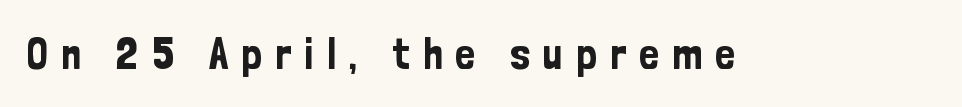
The image shows 44 px condensed sans-serif type, upright; set unusually wide letter spacing (+0.3 em), not underlined; low stroke contrast and a medium x-height.
